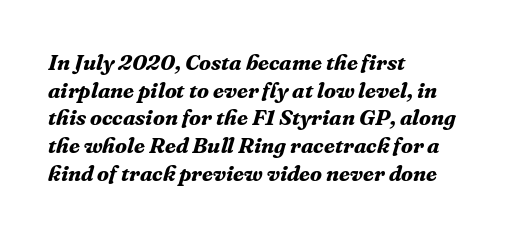
The image shows 22 px bold type, italic (leaning right); set left-aligned, normal line spacing (1.26x), normal letter spacing, not underlined.
